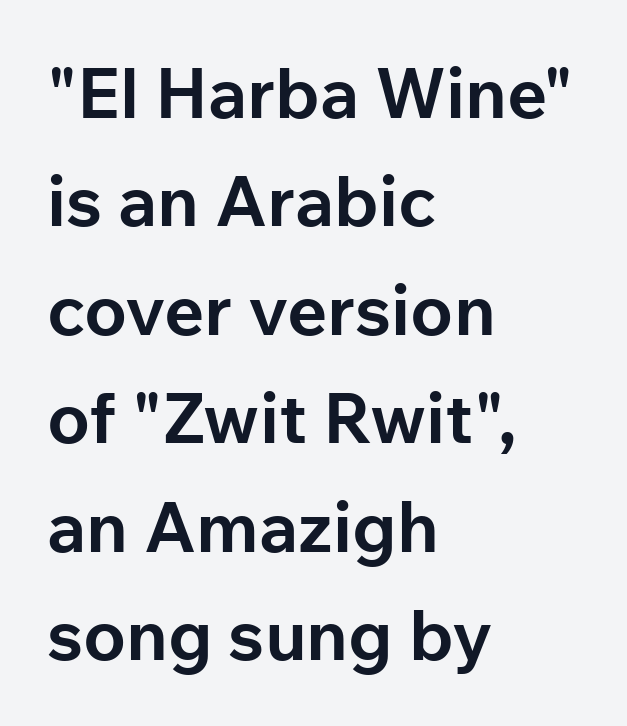
{"serif": "no", "italic": "no", "bold": "yes", "weight": "bold", "width": "normal", "stroke_contrast": "low", "x_height": "medium", "monospaced": "no", "underline": "no", "align": "left", "line_spacing": "normal", "line_spacing_ratio": 1.55, "letter_spacing": "normal", "letter_spacing_em": 0.0, "glyph_px": 70}
